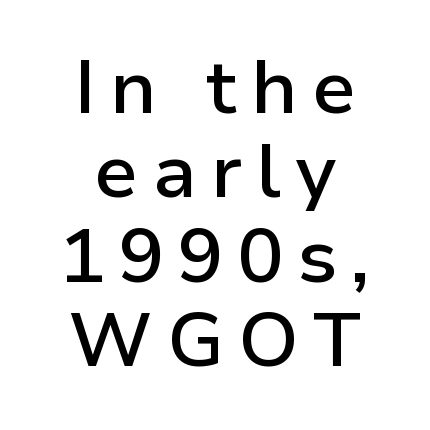
Where is the straight margin? There isn't one; the lines are centered. The designer dialed line spacing down below the default. Think of a printed novel: that variable character pitch is what you see here. Type without underlining.
